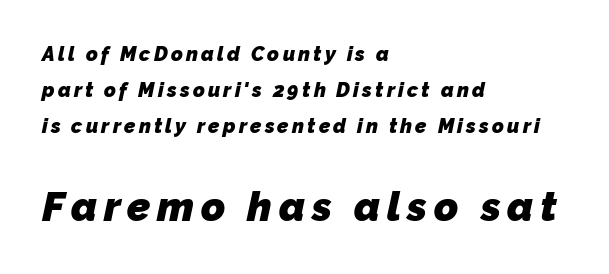
{"serif": "no", "bold": "yes", "weight": "heavy", "width": "normal", "stroke_contrast": "low", "x_height": "medium", "monospaced": "no", "underline": "no", "align": "left", "line_spacing_ratio": 1.79, "larger_block": "second", "size_ratio": 2.05, "glyph_px": 41}
